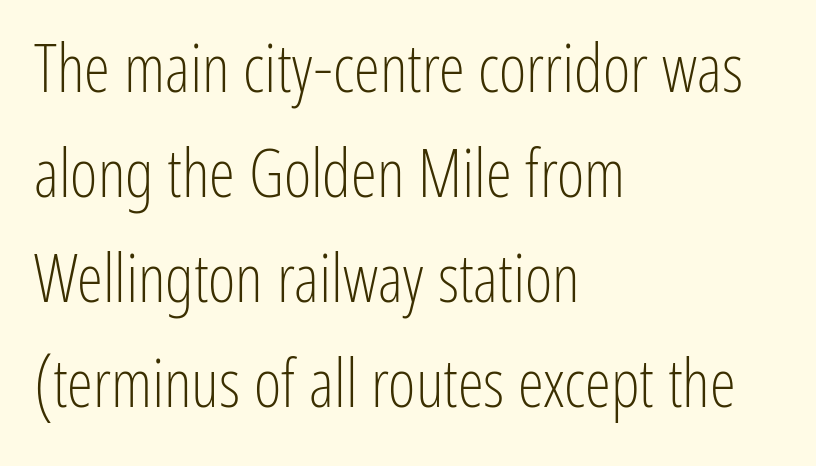
The image shows 66 px light, condensed sans-serif type, upright; set left-aligned, normal line spacing (1.59x), normal letter spacing, not underlined; low stroke contrast and a medium x-height.
